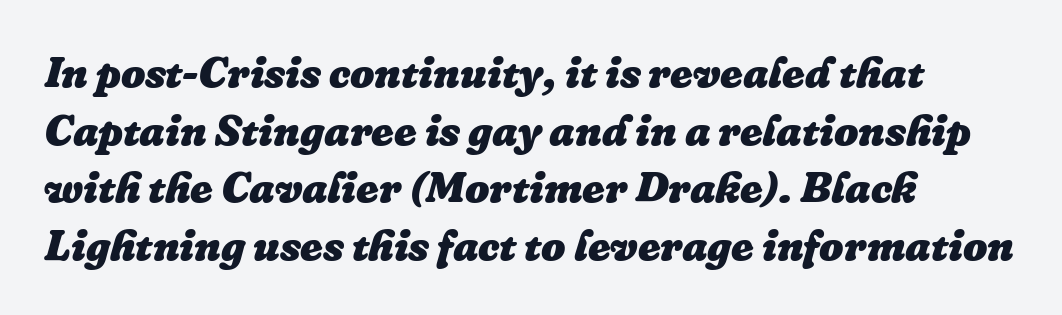
{"italic": "yes", "lean": "right", "slant_degrees": 16, "bold": "yes", "weight": "heavy", "width": "normal", "stroke_contrast": "low", "x_height": "medium", "monospaced": "no", "underline": "no", "align": "left", "line_spacing": "normal", "line_spacing_ratio": 1.34, "letter_spacing": "normal", "letter_spacing_em": 0.0, "glyph_px": 43}
